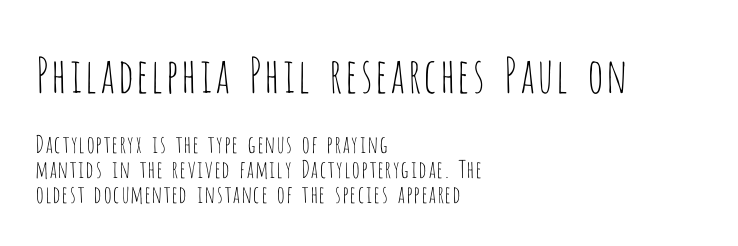
Is the lower block the larger one? No — the upper block carries the bigger type. Line starts are locked; line ends wander. The foot of each line stays bare and open. Leading: reduced. This sample uses an upright cut, with every glyph sitting square on the baseline.
